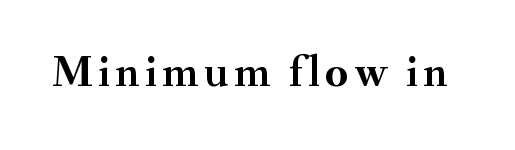
Is this a sans? No — the strokes have serifs. Each glyph is drawn with heavy, bold strokes. The letters advance in unequal steps, a hallmark of proportional type. Is there any slant? The stems are plumb. Nobody drew a line under any word here.
